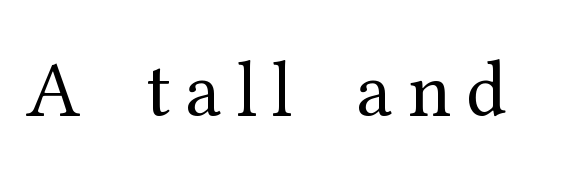
The image shows 79 px regular-weight serif type, upright; set not underlined; medium stroke contrast and a medium x-height.
